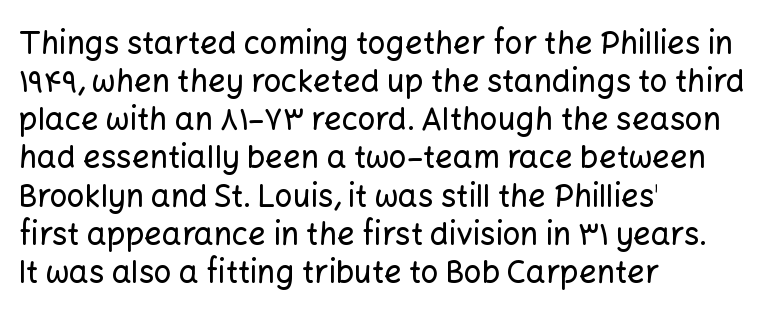
The image shows 31 px sans-serif type, upright; set left-aligned, line spacing 1.23x, normal letter spacing, not underlined; low stroke contrast and a medium x-height.
